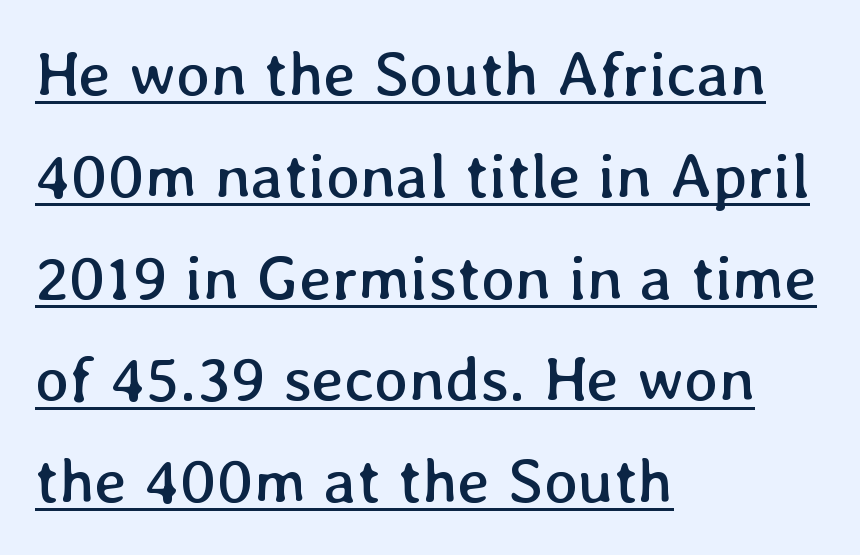
Glance below the letters and you will spot a drawn line. Notice how the passage keeps a crisp vertical edge on the left only. The cut favours lightness, reaching ordinary text weight at its darkest. Standard letterfit; no display-style spreading of the glyphs. The font's upright variant was chosen for this text. Do the characters align in a grid? No, the font is proportional.
